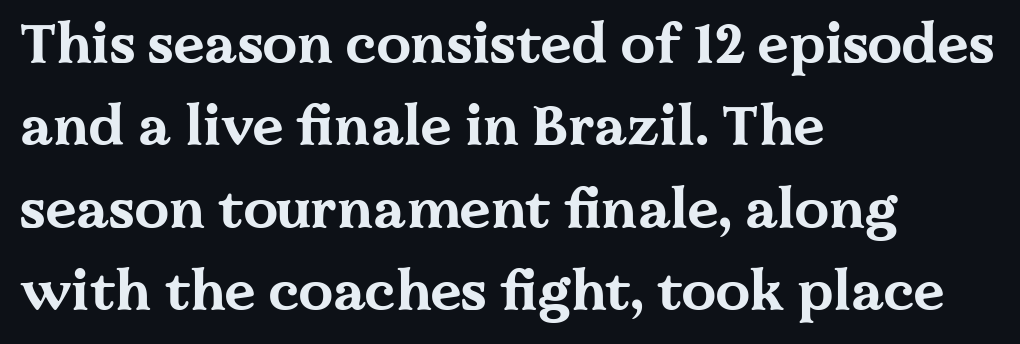
{"serif": "yes", "italic": "no", "bold": "yes", "weight": "bold", "width": "wide", "stroke_contrast": "medium", "x_height": "medium", "monospaced": "no", "underline": "no", "align": "left", "line_spacing": "normal", "line_spacing_ratio": 1.5, "letter_spacing": "normal", "letter_spacing_em": 0.0, "glyph_px": 55}
